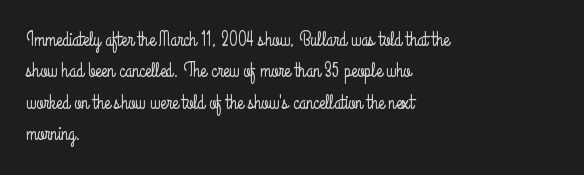
{"underline": "no", "align": "left", "line_spacing": "normal", "line_spacing_ratio": 1.57, "letter_spacing": "normal", "letter_spacing_em": 0.0, "glyph_px": 20}
